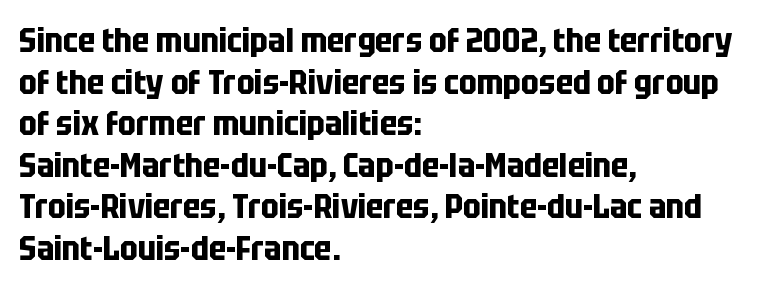
{"serif": "no", "italic": "no", "bold": "yes", "weight": "bold", "width": "condensed", "stroke_contrast": "low", "x_height": "large", "monospaced": "no", "underline": "no", "align": "left", "line_spacing": "normal", "line_spacing_ratio": 1.26, "letter_spacing": "normal", "letter_spacing_em": 0.0, "glyph_px": 33}
